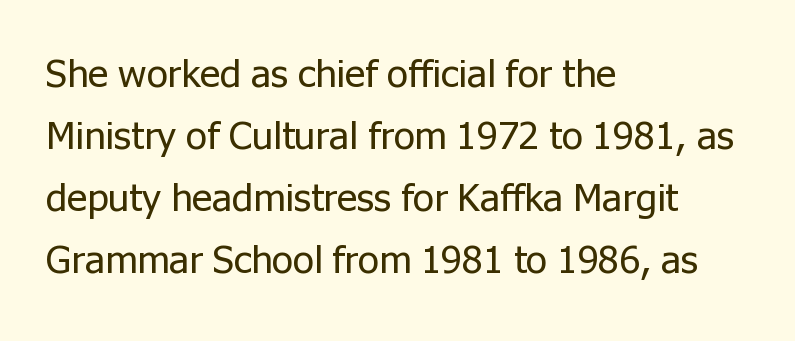
Q: Is the text bold? A: No.
Q: Is the text italic (slanted)? A: No, it is upright.
Q: Is the typeface a serif or a sans-serif typeface? A: Sans-serif.
Q: Is the text underlined? A: No.
Q: How is the paragraph aligned? A: Left-aligned.
Q: Is the spacing between letters normal or unusually wide? A: Normal.
Q: Is the spacing between lines tight, normal or loose? A: Normal.
Q: Width (condensed, normal, or wide)? A: Normal.
Q: Stroke contrast? A: Low.
Q: x-height? A: Medium.
Q: Monospaced? A: No.
